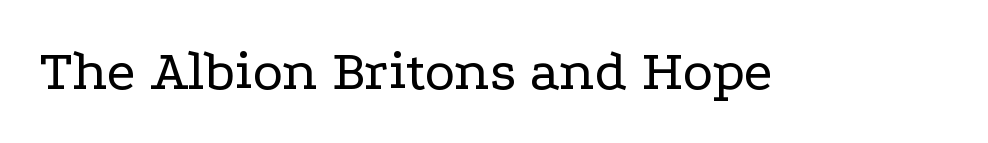
Observe the ordinary spacing: letters are neighbours, not strangers. Stems here are at most as thick as an everyday book face. Plain, unruled lines of type. In terms of posture, this sample is upright. Character widths vary here, with narrow letters taking less room than wide ones. Stroke terminals: seriffed.
